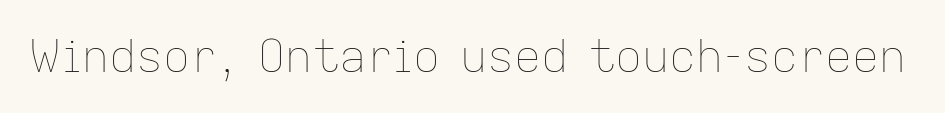
{"italic": "no", "bold": "no", "weight": "thin", "width": "normal", "stroke_contrast": "low", "x_height": "medium", "monospaced": "no", "underline": "no", "letter_spacing": "normal", "letter_spacing_em": 0.0, "glyph_px": 45}
